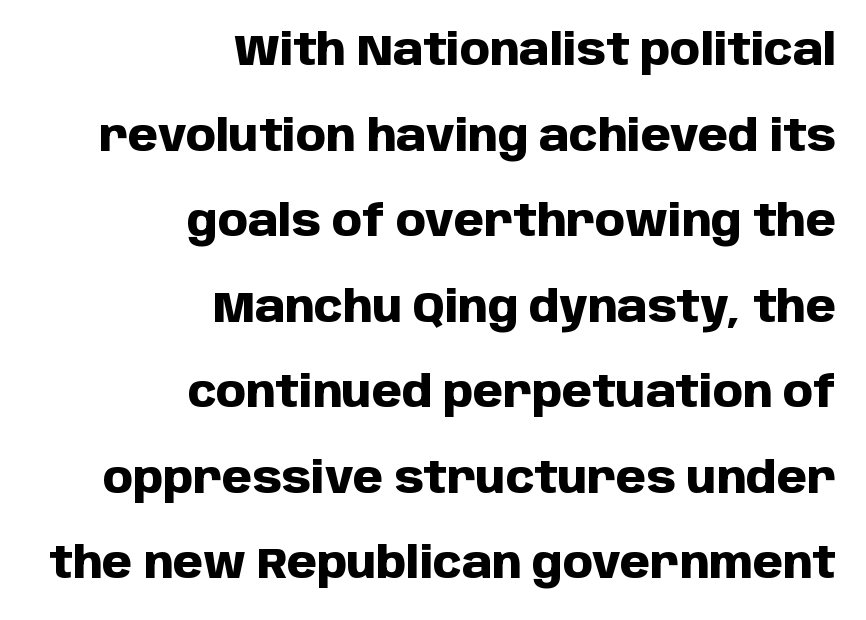
The image shows 43 px heavy sans-serif type, upright; set right-aligned, loose line spacing (1.99x), normal letter spacing, not underlined; low stroke contrast and a large x-height.
